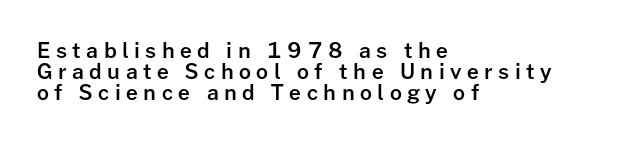
The area under the type is left untouched. Typeset ragged right — the left edge is the straight one. The letters stand upright; this is a roman face. A typesetter would call this leading minimal, almost set solid.
